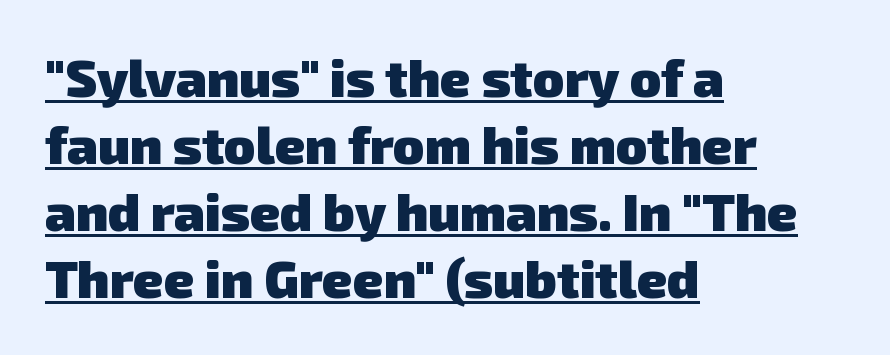
Quick note: underline on. Students, this is bold: see how much ink each stroke carries. The face used here is proportionally spaced, like ordinary book or web type. If you drew a ruler down the left edge, every line would touch it. In terms of leading, this rendering sits right in the middle.
